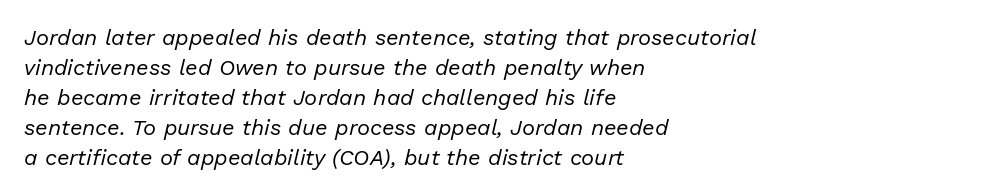
The image shows 22 px text type, italic (leaning right); set left-aligned, normal line spacing (1.36x), normal letter spacing, not underlined.
